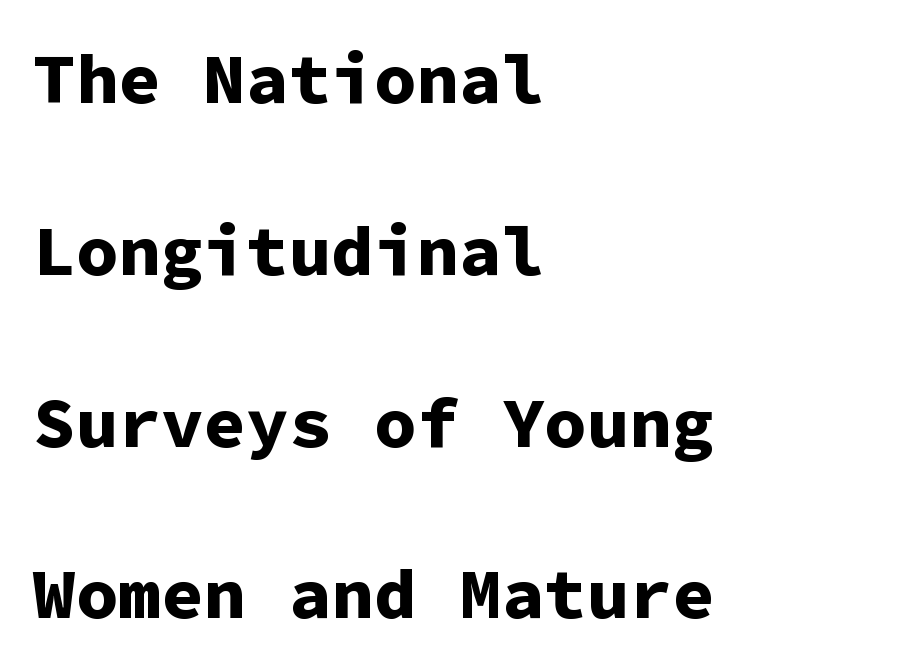
{"serif": "no", "italic": "no", "bold": "yes", "weight": "bold", "width": "normal", "stroke_contrast": "low", "x_height": "medium", "monospaced": "yes", "underline": "no", "align": "left", "line_spacing": "loose", "line_spacing_ratio": 2.42, "letter_spacing": "normal", "letter_spacing_em": 0.0, "glyph_px": 71}
